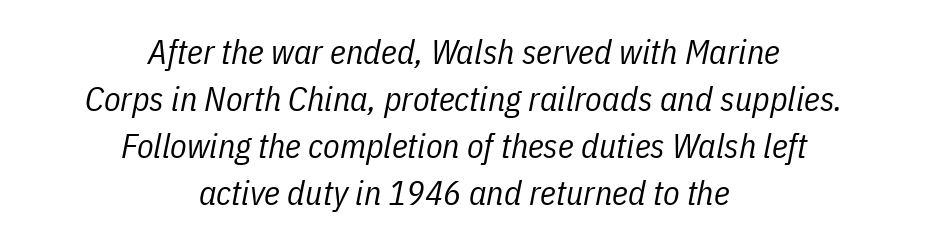
This sample uses plain, unmodified letter spacing. Anything drawn beneath the words? Only blank space. Spacing verdict: proportional, widths tailored to each character. A normal amount of white space separates one row of letters from the next.
